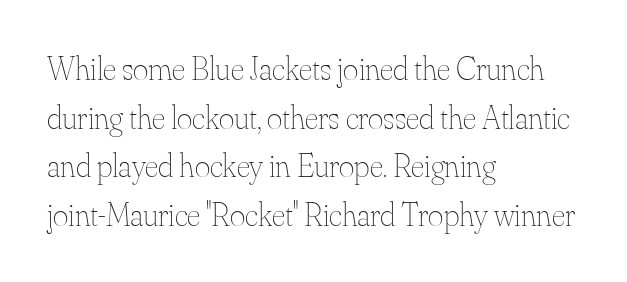
{"italic": "no", "bold": "no", "weight": "thin", "width": "normal", "stroke_contrast": "medium", "x_height": "small", "monospaced": "no", "underline": "no", "align": "left", "line_spacing": "normal", "line_spacing_ratio": 1.47, "letter_spacing": "normal", "letter_spacing_em": 0.0, "glyph_px": 33}
